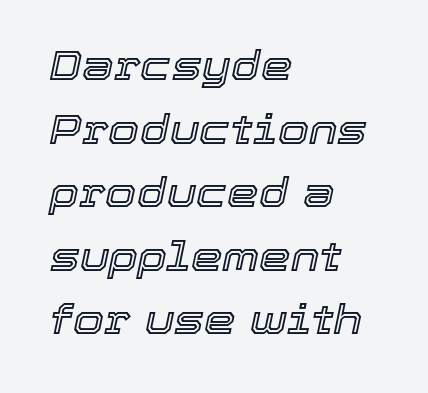
Q: Is the text italic (slanted)? A: Yes, it leans right by about 12 degrees.
Q: Is the text underlined? A: No.
Q: How is the paragraph aligned? A: Left-aligned.
Q: Is the spacing between letters normal or unusually wide? A: Normal.
Q: Is the spacing between lines tight, normal or loose? A: Normal.
Q: Width (condensed, normal, or wide)? A: Normal.
Q: x-height? A: Medium.
Q: Monospaced? A: No.
